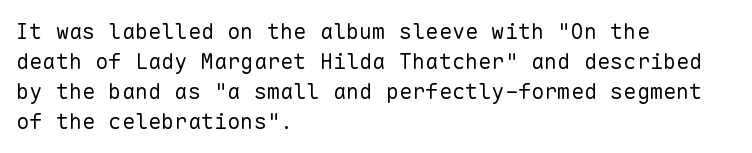
The image shows 22 px text type, upright; set left-aligned, normal line spacing (1.37x), normal letter spacing, not underlined.
